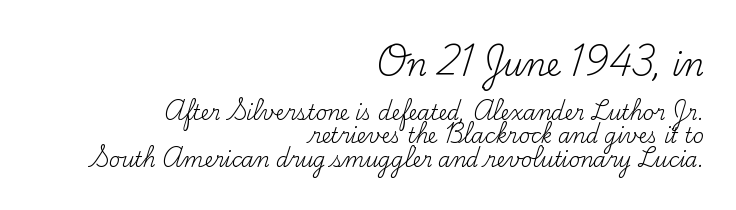
{"serif": "yes", "bold": "no", "weight": "regular", "width": "normal", "stroke_contrast": "medium", "x_height": "small", "monospaced": "no", "underline": "no", "align": "right", "line_spacing_ratio": 1.17, "letter_spacing": "normal", "letter_spacing_em": 0.0, "larger_block": "first", "size_ratio": 1.5, "glyph_px": 30}
